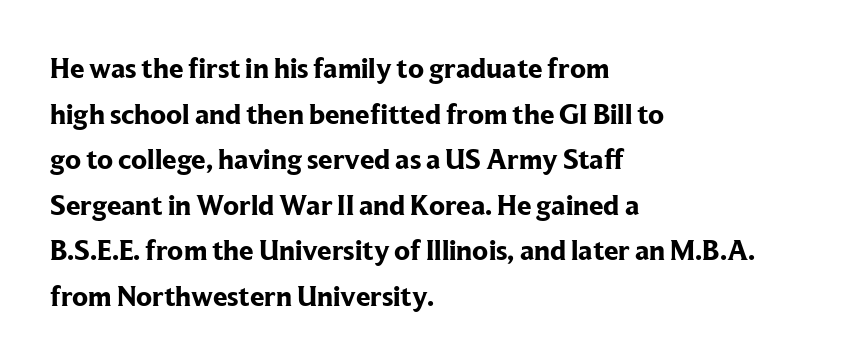
If you drew a ruler down the left edge, every line would touch it. Typographic density is high because the face is bold. The characters display serif detailing at their extremities. Proportional: the letters do not fall into vertical columns. This sample uses an upright cut, with every glyph sitting square on the baseline.
